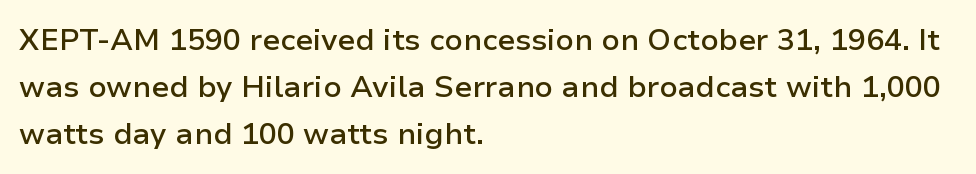
Q: Is the text bold? A: Semi-bold.
Q: Is the text italic (slanted)? A: No, it is upright.
Q: Is the typeface a serif or a sans-serif typeface? A: Sans-serif.
Q: Is the text underlined? A: No.
Q: How is the paragraph aligned? A: Left-aligned.
Q: Is the spacing between letters normal or unusually wide? A: Normal.
Q: Is the spacing between lines tight, normal or loose? A: Normal.
Q: Width (condensed, normal, or wide)? A: Normal.
Q: Stroke contrast? A: Low.
Q: x-height? A: Medium.
Q: Monospaced? A: No.
